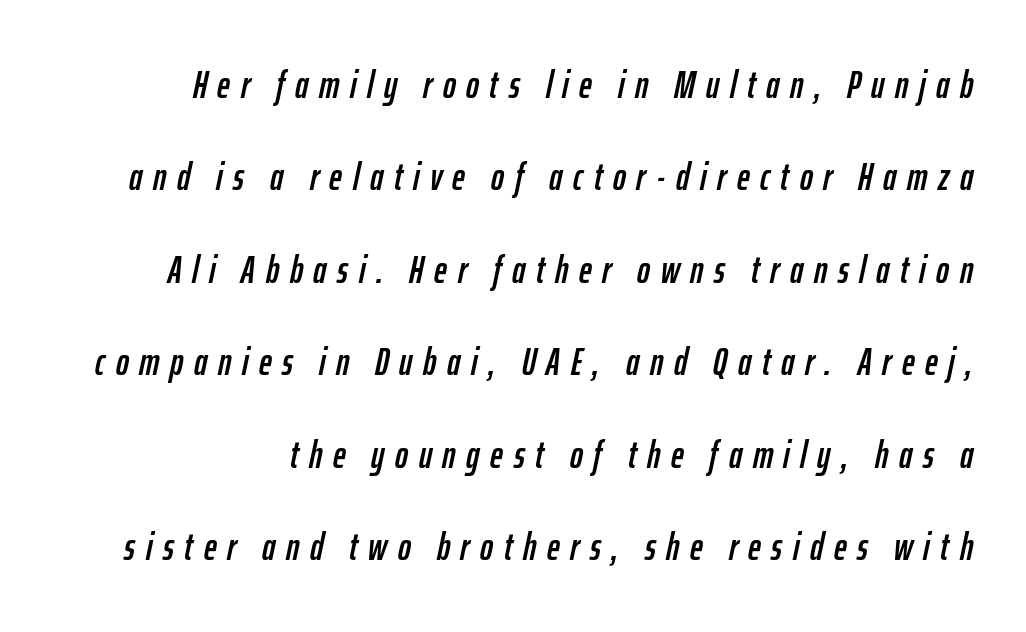
The image shows 39 px condensed type, italic (leaning right); set right-aligned, loose line spacing (2.37x), unusually wide letter spacing (+0.27 em), not underlined; low stroke contrast and a medium x-height.
